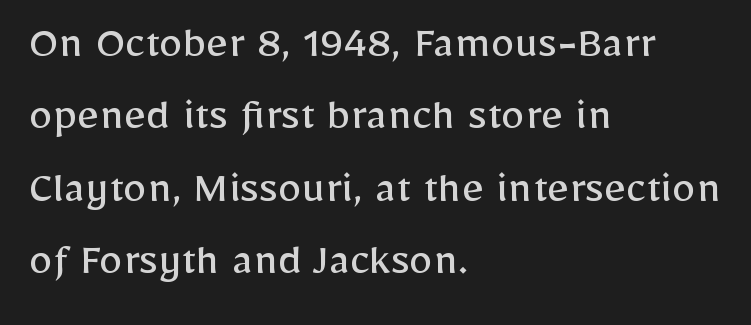
Q: Is the text bold? A: No.
Q: Is the text italic (slanted)? A: No, it is upright.
Q: Is the typeface a serif or a sans-serif typeface? A: Sans-serif.
Q: Is the text underlined? A: No.
Q: How is the paragraph aligned? A: Left-aligned.
Q: Is the spacing between letters normal or unusually wide? A: Normal.
Q: Is the spacing between lines tight, normal or loose? A: Normal.
Q: Width (condensed, normal, or wide)? A: Normal.
Q: Stroke contrast? A: Low.
Q: x-height? A: Medium.
Q: Monospaced? A: No.
